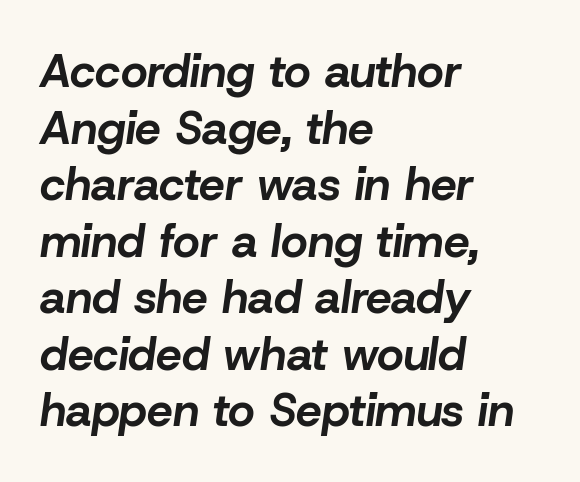
{"italic": "yes", "lean": "right", "slant_degrees": 8, "bold": "yes", "weight": "bold", "width": "normal", "stroke_contrast": "low", "x_height": "medium", "monospaced": "no", "underline": "no", "align": "left", "line_spacing_ratio": 1.23, "letter_spacing": "normal", "letter_spacing_em": 0.0, "glyph_px": 46}
